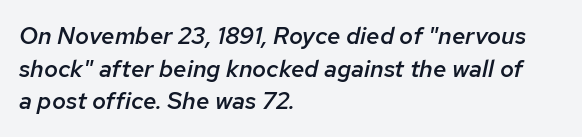
{"italic": "yes", "lean": "right", "slant_degrees": 12, "bold": "semi", "underline": "no", "align": "left", "line_spacing": "normal", "line_spacing_ratio": 1.36, "letter_spacing": "normal", "letter_spacing_em": 0.0, "glyph_px": 24}
